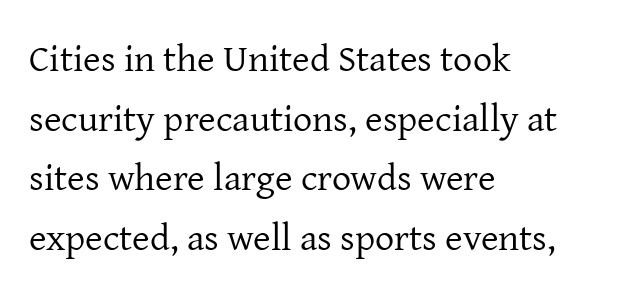
Yep, those are serifs on the letters. A light-to-regular cut is what we see here. Nobody touched the tracking dial on this one. The axis of the letterforms is exactly vertical. The line-height multiplier appears to be the usual default.
